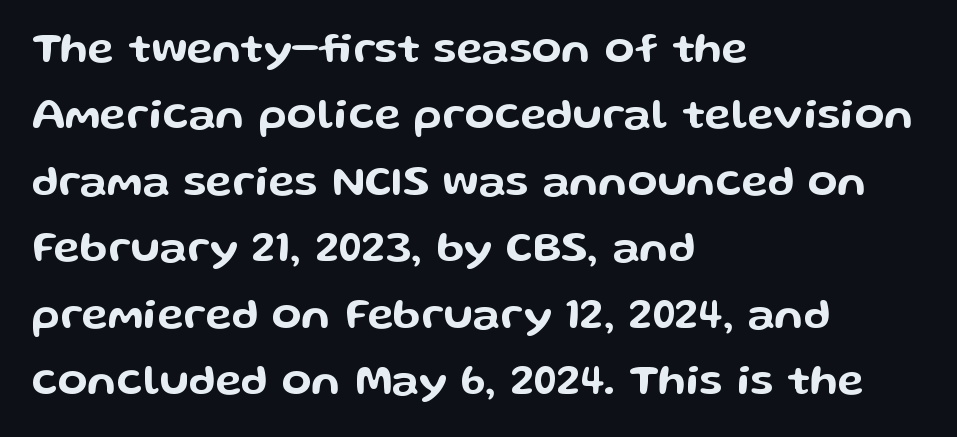
{"serif": "no", "italic": "no", "width": "wide", "stroke_contrast": "low", "x_height": "medium", "monospaced": "no", "underline": "no", "align": "left", "line_spacing": "normal", "line_spacing_ratio": 1.51, "letter_spacing": "normal", "letter_spacing_em": 0.0, "glyph_px": 44}
